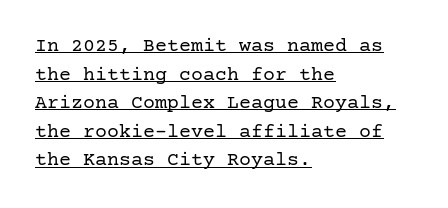
Default kerning and tracking; the words read as compact shapes. These lines were composed using upright roman letters. Somebody hit Ctrl+U on this one — the words are underlined. If you measured baseline to baseline, you'd find a middling distance. The setting favours the left margin, as ordinary paragraphs usually do.
